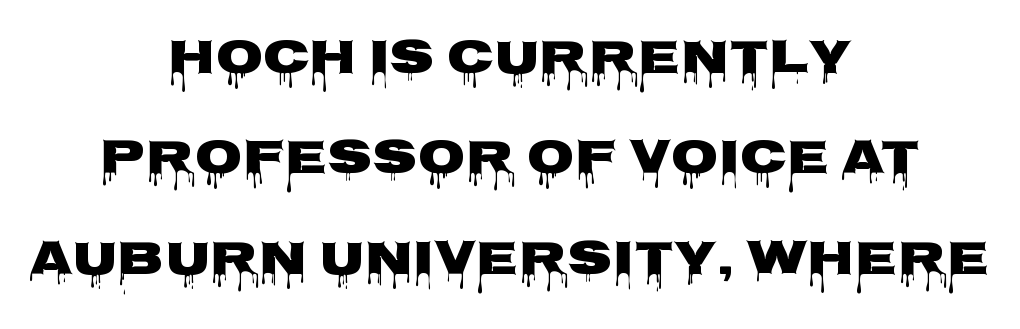
{"serif": "no", "italic": "no", "bold": "yes", "weight": "heavy", "width": "wide", "stroke_contrast": "low", "x_height": "large", "monospaced": "no", "underline": "no", "align": "center", "line_spacing": "loose", "line_spacing_ratio": 2.05, "letter_spacing": "normal", "letter_spacing_em": 0.0, "glyph_px": 49}
